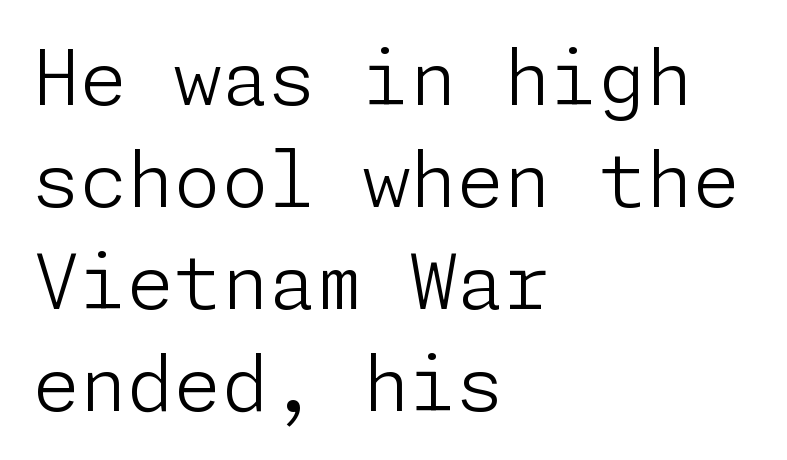
The image shows 76 px light sans-serif type, upright; set left-aligned, normal line spacing (1.34x), normal letter spacing, not underlined; low stroke contrast and a medium x-height.
